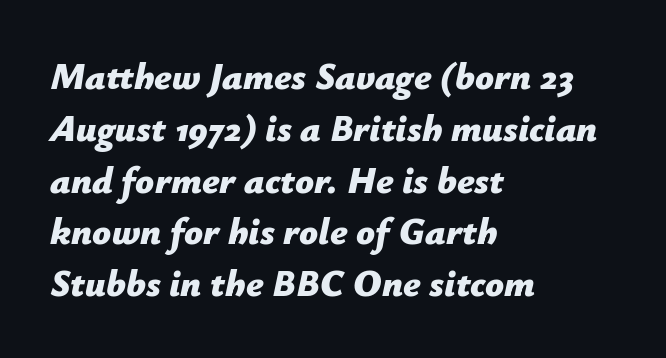
Each new line begins a customary step beneath the previous one. The ragged edge is on the right, which tells us the setting is flush left. Spacing verdict: proportional, widths tailored to each character. Looking at the ascenders, they clearly lean. Bare-footed words on every line.
